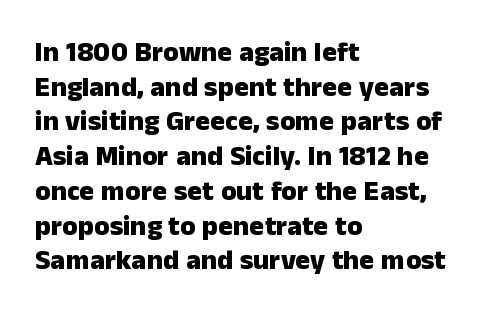
The typesetting leans heavy: a genuine bold. The type sits square on the baseline with zero lean. Check the space under the baseline: it is left empty. Here the designer chose a conventional face with non-uniform glyph widths.
